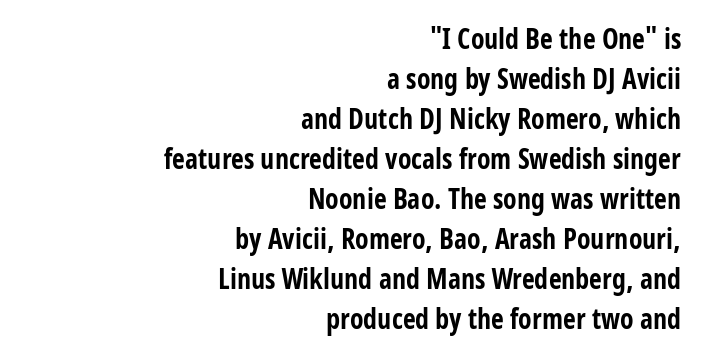
{"serif": "no", "italic": "no", "bold": "yes", "weight": "bold", "width": "condensed", "stroke_contrast": "low", "x_height": "large", "monospaced": "no", "underline": "no", "align": "right", "line_spacing": "normal", "line_spacing_ratio": 1.43, "letter_spacing": "normal", "letter_spacing_em": 0.0, "glyph_px": 28}
